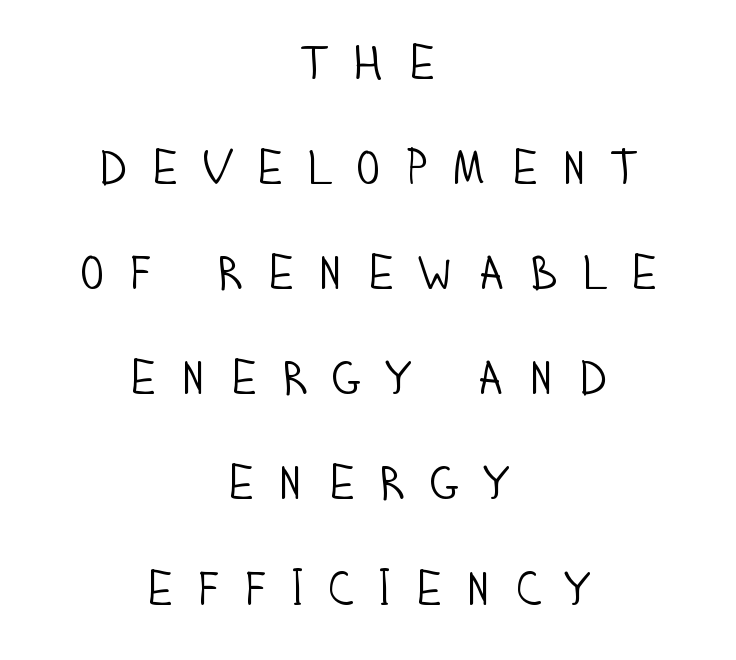
{"serif": "no", "italic": "no", "bold": "no", "weight": "light", "width": "condensed", "stroke_contrast": "low", "x_height": "large", "monospaced": "no", "underline": "no", "align": "center", "line_spacing": "loose", "line_spacing_ratio": 2.19, "letter_spacing": "wide", "letter_spacing_em": 0.45, "glyph_px": 48}
